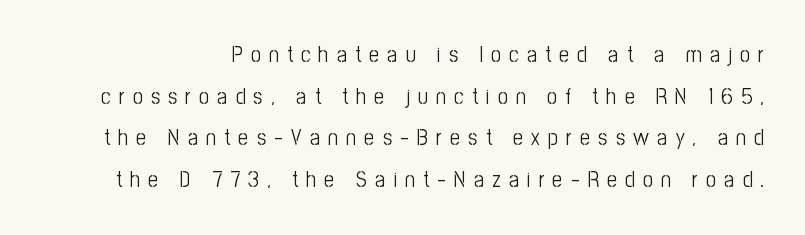
{"italic": "no", "bold": "no", "underline": "no", "line_spacing_ratio": 1.89, "letter_spacing": "wide", "letter_spacing_em": 0.37, "glyph_px": 22}
